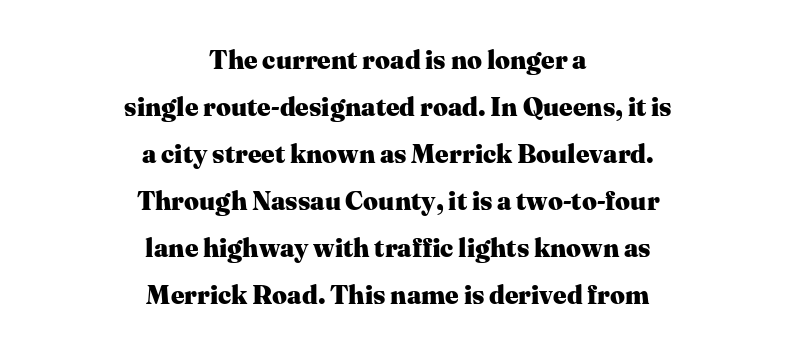
The image shows 26 px bold type, upright; set centered, line spacing 1.81x, normal letter spacing, not underlined.
